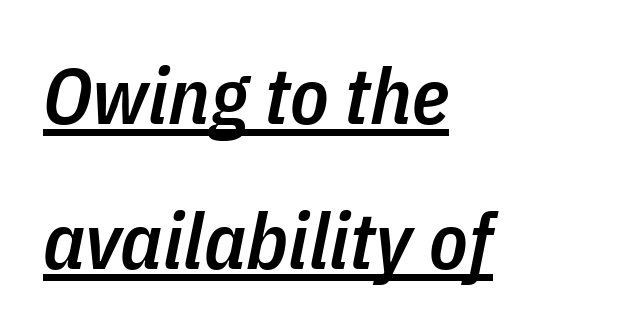
In terms of posture, this sample is oblique. Do the characters align in a grid? No, the font is proportional. These words are printed semibold, heavier than regular yet not bold. Teacher's note: observe the even left margin — that is flush-left alignment. Standard letterfit; no display-style spreading of the glyphs.
